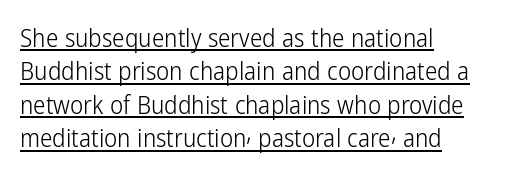
The image shows 25 px text type, upright; set left-aligned, normal line spacing (1.34x), normal letter spacing, underlined.
